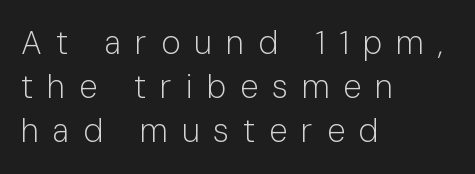
The image shows 33 px light sans-serif type, upright; set left-aligned, normal line spacing (1.33x), unusually wide letter spacing (+0.42 em), not underlined; low stroke contrast and a medium x-height.
